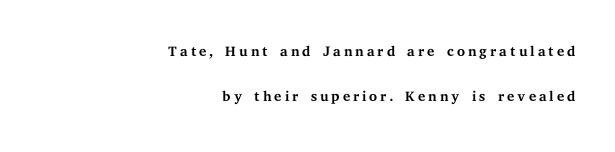
{"italic": "no", "bold": "no", "underline": "no", "align": "right", "line_spacing": "loose", "line_spacing_ratio": 2.14, "glyph_px": 21}
